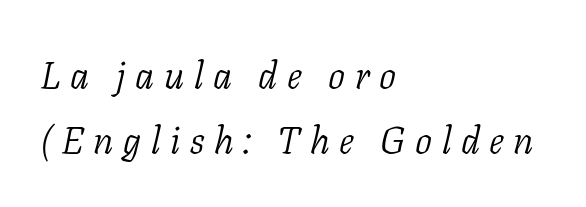
Q: Is the text bold? A: No.
Q: Is the text italic (slanted)? A: Yes, it leans right by about 11 degrees.
Q: Is the typeface a serif or a sans-serif typeface? A: Serif.
Q: Is the text underlined? A: No.
Q: How is the paragraph aligned? A: Left-aligned.
Q: Is the spacing between letters normal or unusually wide? A: Unusually wide.
Q: Is the spacing between lines tight, normal or loose? A: Normal.
Q: Width (condensed, normal, or wide)? A: Normal.
Q: Stroke contrast? A: Low.
Q: x-height? A: Medium.
Q: Monospaced? A: No.
